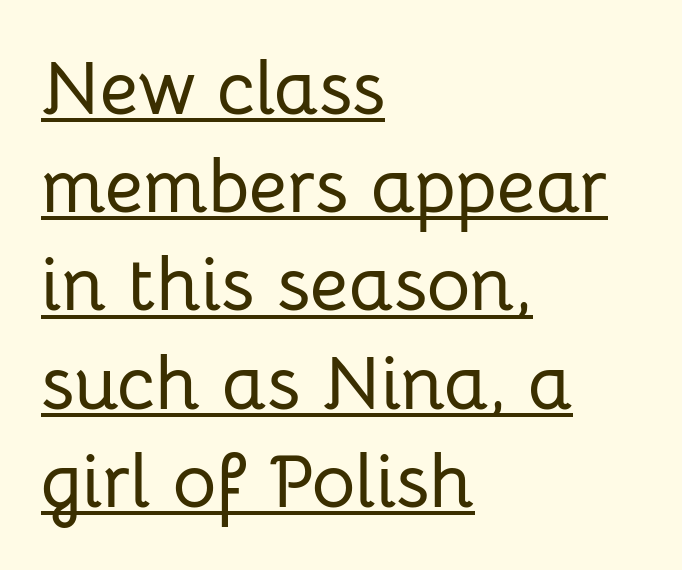
The image shows 75 px sans-serif type, upright; set left-aligned, normal line spacing (1.31x), normal letter spacing, underlined; low stroke contrast and a medium x-height.
